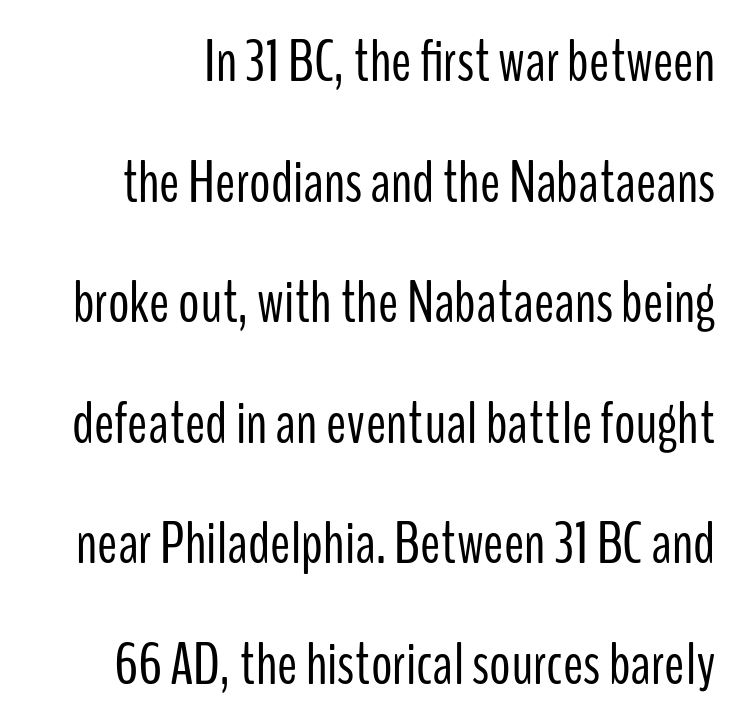
Ascenders rise straight up at ninety degrees. Unmarked baselines from the first word to the last. Summary of vertical rhythm: relaxed, with wide interline spacing. Grotesque or geometric, the face here clearly has no serifs.
